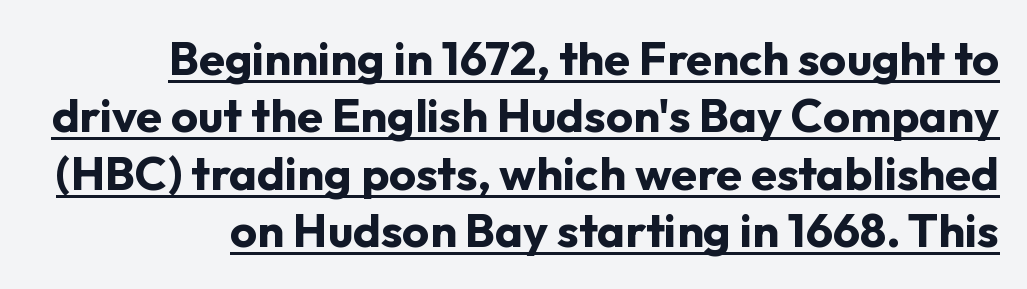
Beneath each row of characters lies a ruled line. Character widths vary here, with narrow letters taking less room than wide ones. The type is set solid horizontally, with unmodified tracking. Look at the stroke-to-counter ratio: heavy, a bold. Type style note: lacks serifs. Is there any slant? The stems are plumb.
